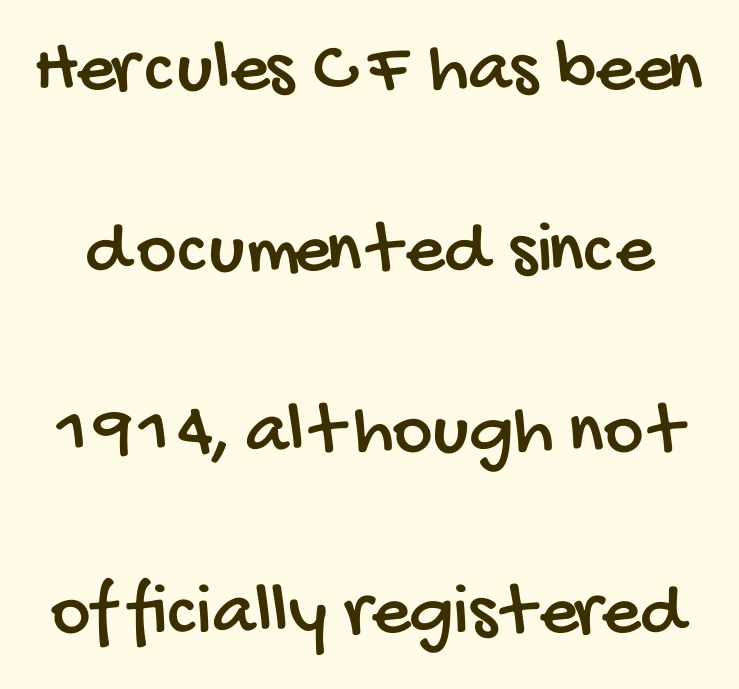
{"serif": "no", "width": "condensed", "stroke_contrast": "low", "x_height": "large", "monospaced": "no", "underline": "no", "line_spacing": "loose", "line_spacing_ratio": 2.38, "letter_spacing": "normal", "letter_spacing_em": 0.0, "glyph_px": 76}
